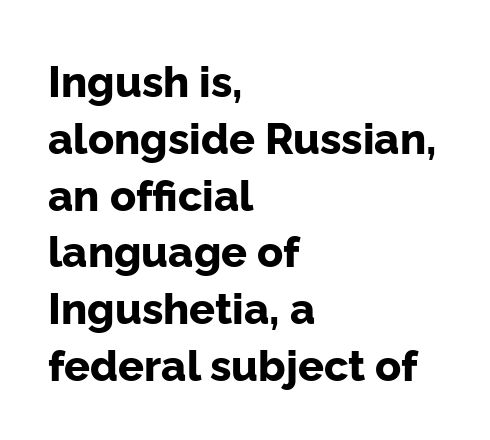
The image shows 43 px bold sans-serif type, upright; set left-aligned, normal line spacing (1.32x), normal letter spacing, not underlined; low stroke contrast and a medium x-height.
